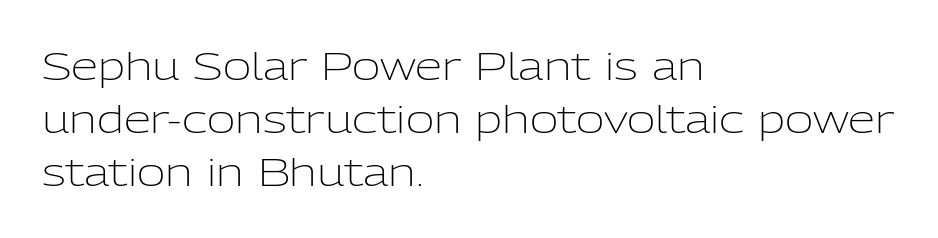
{"serif": "no", "italic": "no", "bold": "no", "weight": "light", "width": "normal", "stroke_contrast": "low", "x_height": "medium", "monospaced": "no", "underline": "no", "align": "left", "line_spacing": "normal", "line_spacing_ratio": 1.36, "letter_spacing": "normal", "letter_spacing_em": 0.0, "glyph_px": 39}
